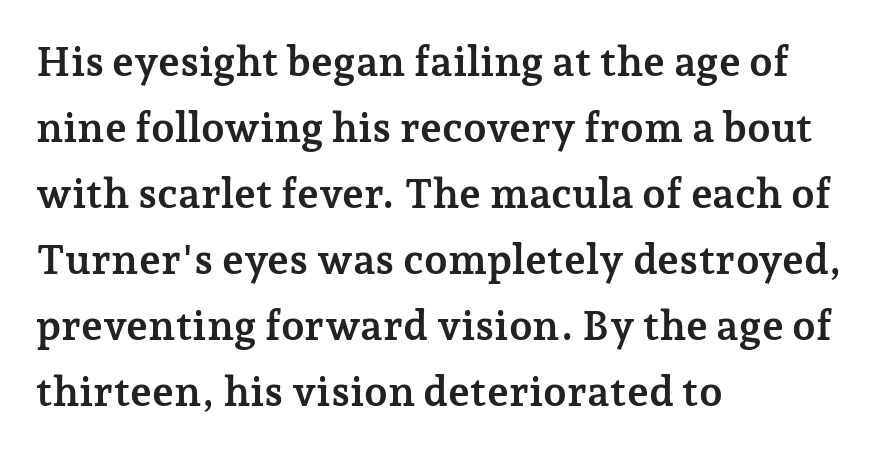
The image shows 42 px semibold serif type, upright; set left-aligned, normal line spacing (1.57x), normal letter spacing, not underlined; low stroke contrast and a medium x-height.
